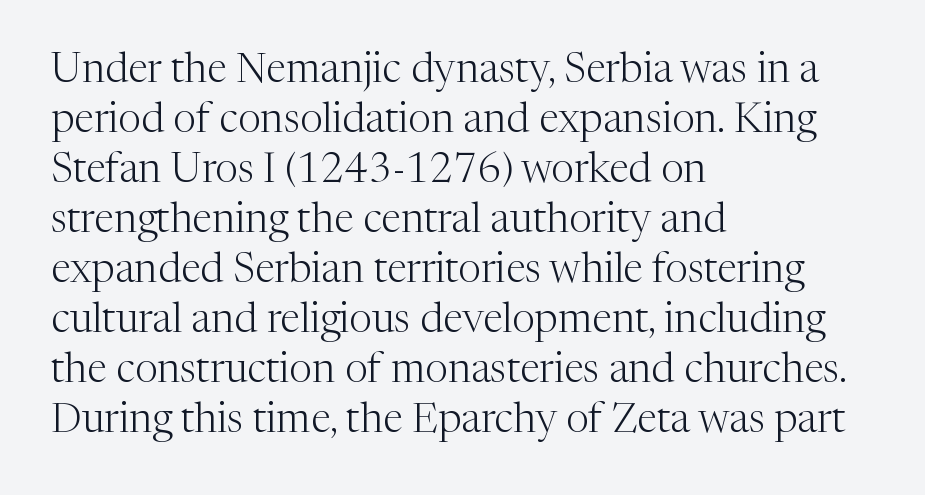
{"serif": "yes", "italic": "no", "bold": "no", "weight": "light", "width": "normal", "stroke_contrast": "medium", "x_height": "medium", "monospaced": "no", "underline": "no", "align": "left", "line_spacing_ratio": 1.22, "letter_spacing": "normal", "letter_spacing_em": 0.0, "glyph_px": 41}
